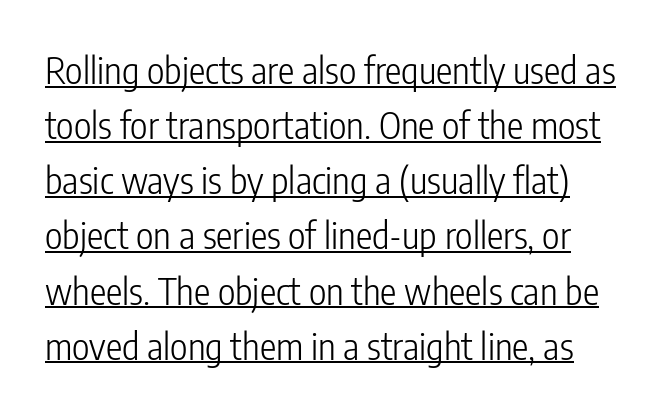
The image shows 37 px light, condensed sans-serif type, upright; set normal line spacing (1.49x), normal letter spacing, underlined; low stroke contrast and a medium x-height.
